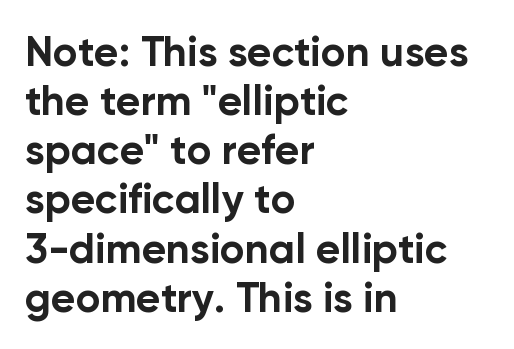
The image shows 42 px bold sans-serif type, upright; set left-aligned, line spacing 1.17x, normal letter spacing, not underlined; low stroke contrast and a medium x-height.
